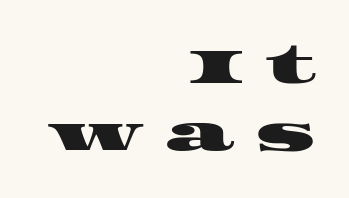
Q: Is the typeface a serif or a sans-serif typeface? A: Serif.
Q: Is the text underlined? A: No.
Q: How is the paragraph aligned? A: Right-aligned.
Q: Is the spacing between letters normal or unusually wide? A: Unusually wide.
Q: Is the spacing between lines tight, normal or loose? A: Normal.
Q: Width (condensed, normal, or wide)? A: Wide.
Q: Stroke contrast? A: High.
Q: x-height? A: Large.
Q: Monospaced? A: No.
